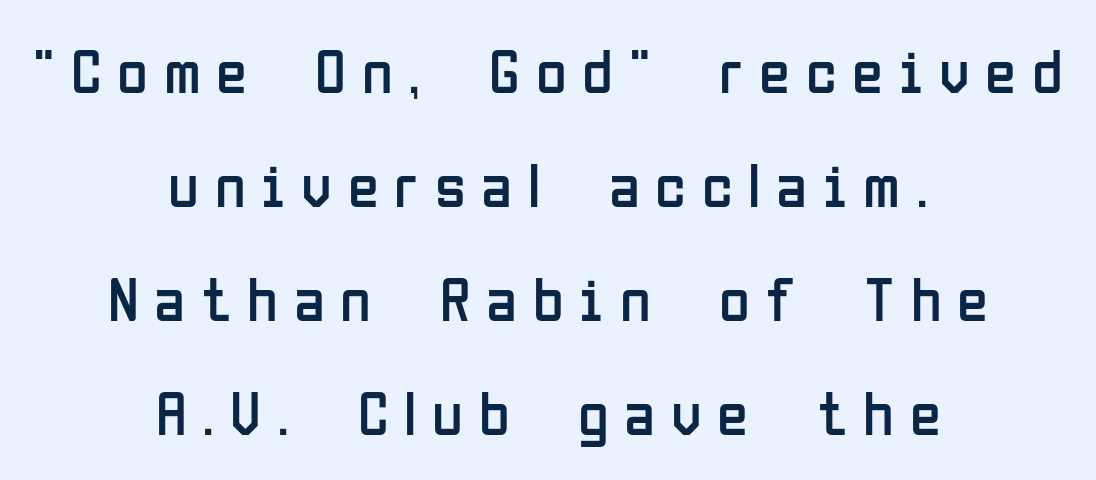
Q: Is the text bold? A: No.
Q: Is the text italic (slanted)? A: No, it is upright.
Q: Is the typeface a serif or a sans-serif typeface? A: Sans-serif.
Q: Is the text underlined? A: No.
Q: How is the paragraph aligned? A: Centered.
Q: Is the spacing between letters normal or unusually wide? A: Unusually wide.
Q: Width (condensed, normal, or wide)? A: Condensed.
Q: Stroke contrast? A: Low.
Q: x-height? A: Medium.
Q: Monospaced? A: No.
